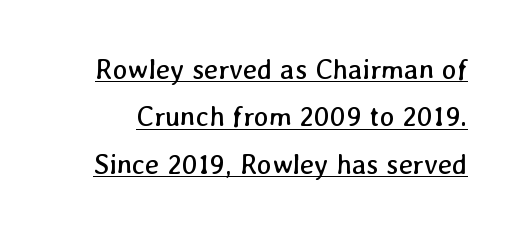
{"bold": "no", "weight": "regular", "width": "normal", "stroke_contrast": "low", "x_height": "medium", "monospaced": "no", "underline": "yes", "line_spacing": "normal", "line_spacing_ratio": 1.69, "letter_spacing": "normal", "letter_spacing_em": 0.0, "glyph_px": 28}
